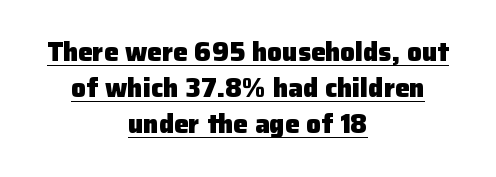
{"italic": "no", "bold": "yes", "underline": "yes", "align": "center", "line_spacing": "normal", "line_spacing_ratio": 1.39, "letter_spacing": "normal", "letter_spacing_em": 0.0, "glyph_px": 26}
